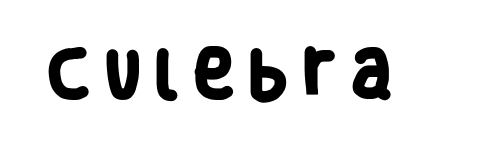
The face used here is proportionally spaced, like ordinary book or web type. Font category for this specimen: sans-serif. This rendering widens character spacing well past its baseline value. The baseline area is clear. Set as a true bold cut, around the 700 mark.
